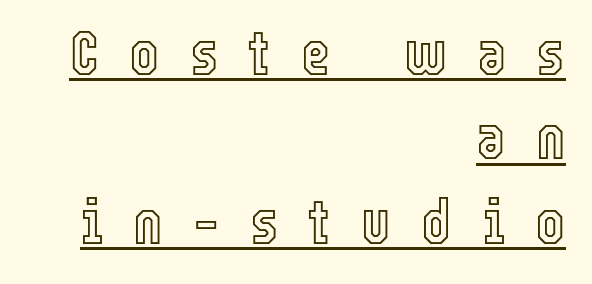
Q: Is the text italic (slanted)? A: No, it is upright.
Q: Is the text underlined? A: Yes.
Q: How is the paragraph aligned? A: Right-aligned.
Q: Is the spacing between letters normal or unusually wide? A: Unusually wide.
Q: Is the spacing between lines tight, normal or loose? A: Normal.
Q: Width (condensed, normal, or wide)? A: Condensed.
Q: x-height? A: Medium.
Q: Monospaced? A: No.
